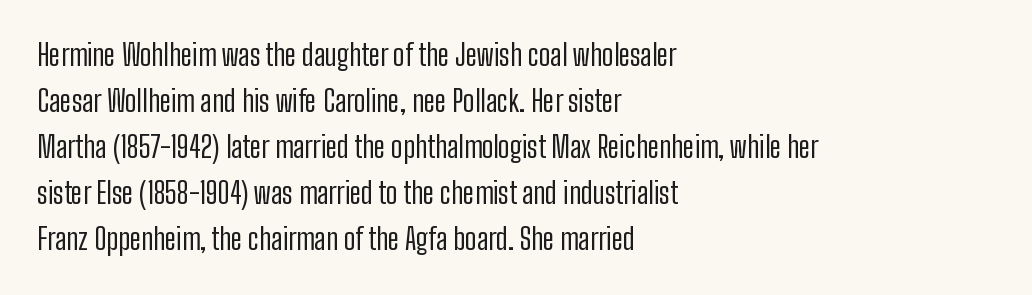
Here the glyphs are tracked normally, forming tight word shapes. The passage shown is typed in a proportional face where columns would drift. A roman cut, with each character standing at attention. Stroke terminals: plain, sans-serif. Layout note: lines flush left. Plain, unruled lines of type.
